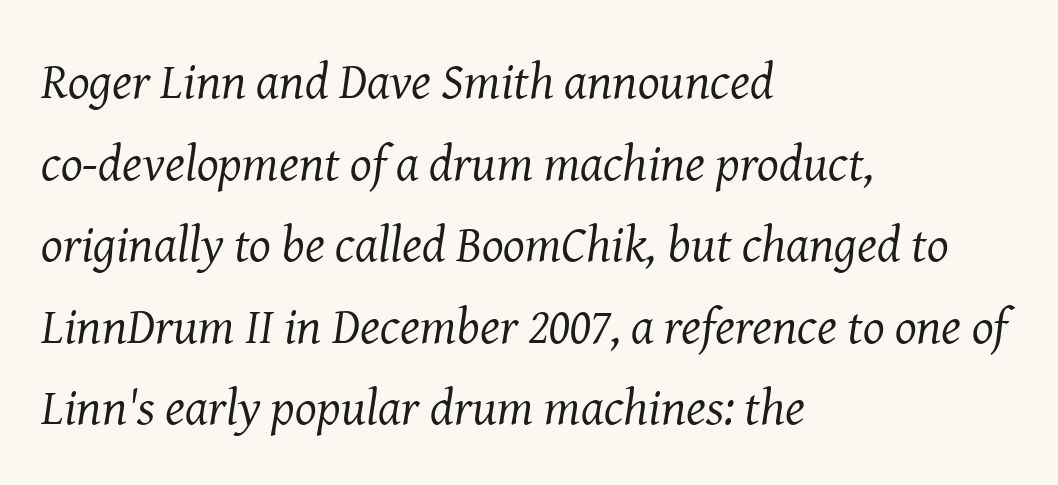
This sample uses an oblique cut, with every glyph tilted off the vertical. Think of a printed novel: that variable character pitch is what you see here. The leading is moderate, giving the passage an even texture. Stroke mass is kept to a normal reading level or below. Serifs: yes, visible at the terminals of the letterforms. What stands out about the letter spacing? Nothing — it is the standard amount.
